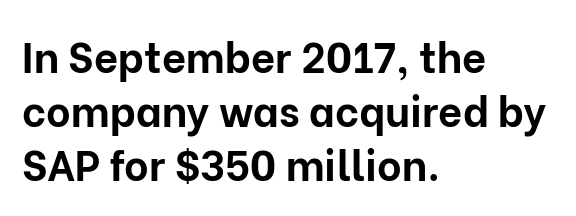
In terms of letterform style, serifs are entirely absent. Vertical strokes here are truly vertical. The designer left line spacing at the default. Underlining? Definitely not there. Proportional: the letters do not fall into vertical columns. Spacing between characters is what you'd get straight out of the box.
